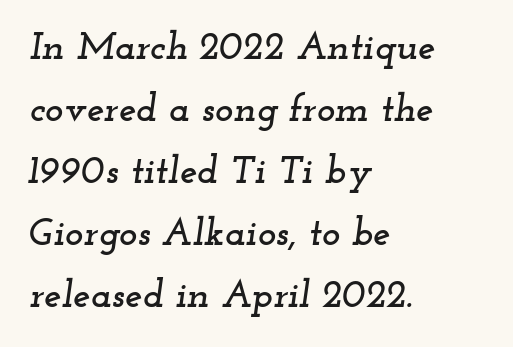
{"serif": "yes", "italic": "yes", "lean": "right", "slant_degrees": 12, "width": "wide", "stroke_contrast": "low", "x_height": "small", "monospaced": "no", "underline": "no", "align": "left", "line_spacing": "normal", "line_spacing_ratio": 1.59, "letter_spacing": "normal", "letter_spacing_em": 0.0, "glyph_px": 39}
